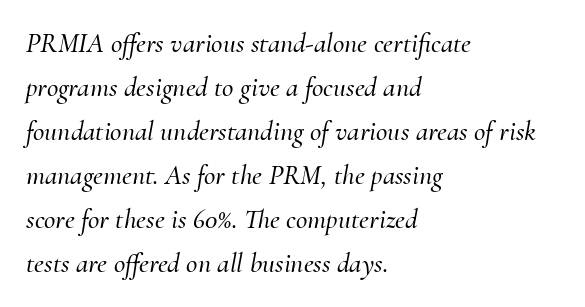
The image shows 28 px serif type, italic (leaning right); set left-aligned, normal line spacing (1.57x), normal letter spacing, not underlined; medium stroke contrast and a small x-height.
